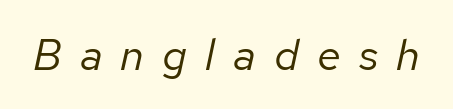
The image shows 44 px regular-weight type, italic (leaning right); set unusually wide letter spacing (+0.41 em), not underlined; low stroke contrast and a medium x-height.
